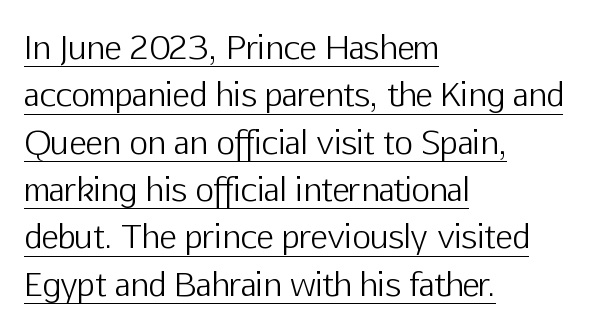
The vertical gap from one line to the next is medium. The letters advance in unequal steps, a hallmark of proportional type. Emphasis is given by a line drawn under the lettering. Each line starts at the same left margin while the right side varies.
